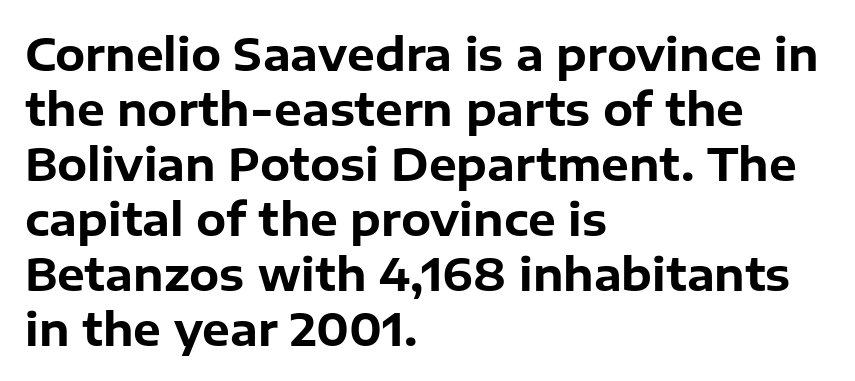
The image shows 44 px bold sans-serif type, upright; set left-aligned, normal line spacing (1.25x), normal letter spacing, not underlined; low stroke contrast and a medium x-height.
